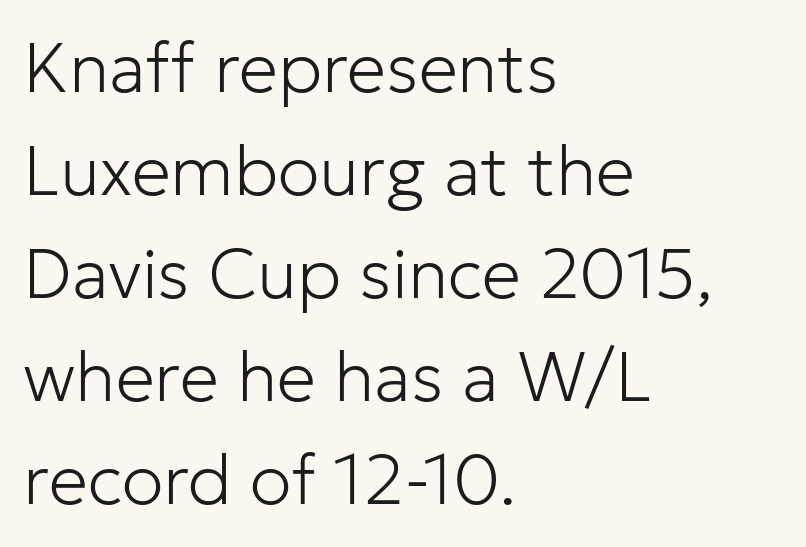
The image shows 70 px light sans-serif type, upright; set left-aligned, normal line spacing (1.47x), normal letter spacing, not underlined; low stroke contrast and a medium x-height.
